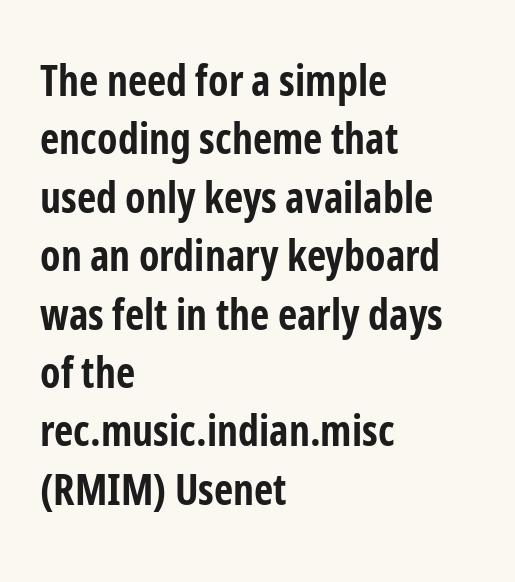
Q: Is the text bold? A: Yes.
Q: Is the text italic (slanted)? A: No, it is upright.
Q: Is the typeface a serif or a sans-serif typeface? A: Sans-serif.
Q: Is the text underlined? A: No.
Q: How is the paragraph aligned? A: Left-aligned.
Q: Is the spacing between letters normal or unusually wide? A: Normal.
Q: Is the spacing between lines tight, normal or loose? A: Normal.
Q: Width (condensed, normal, or wide)? A: Condensed.
Q: Stroke contrast? A: Low.
Q: x-height? A: Medium.
Q: Monospaced? A: No.
